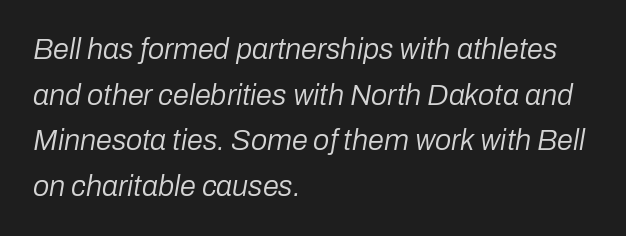
The image shows 29 px regular-weight type, italic (leaning right); set left-aligned, normal line spacing (1.57x), normal letter spacing, not underlined; low stroke contrast and a medium x-height.
